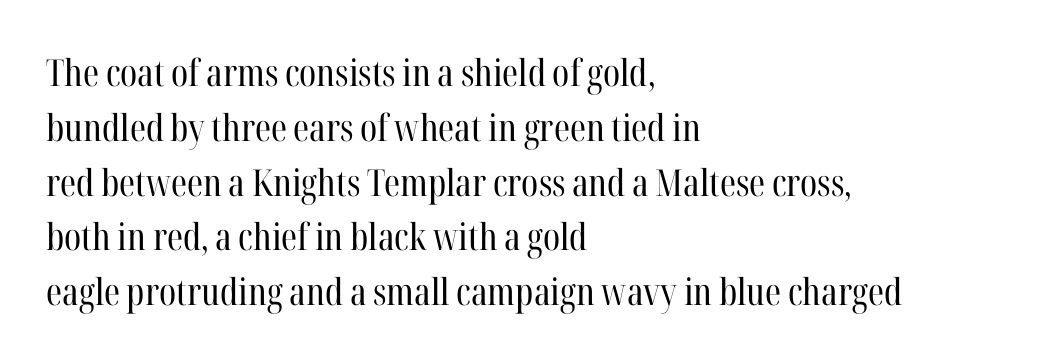
{"serif": "yes", "italic": "no", "bold": "no", "weight": "regular", "width": "condensed", "stroke_contrast": "high", "x_height": "medium", "monospaced": "no", "underline": "no", "align": "left", "line_spacing": "normal", "line_spacing_ratio": 1.48, "letter_spacing": "normal", "letter_spacing_em": 0.0, "glyph_px": 37}
